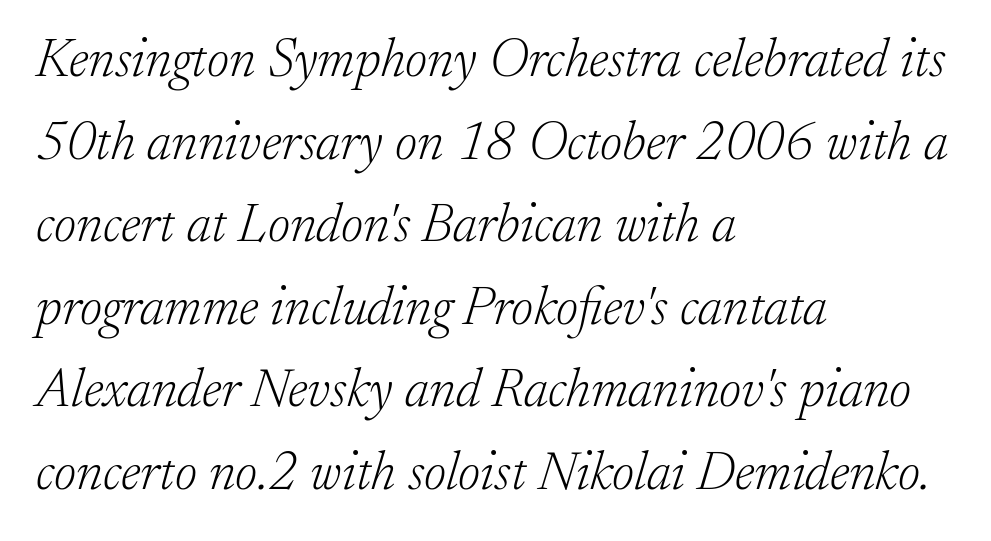
The image shows 54 px light serif type, italic (leaning right); set left-aligned, normal line spacing (1.53x), normal letter spacing, not underlined; low stroke contrast and a small x-height.
